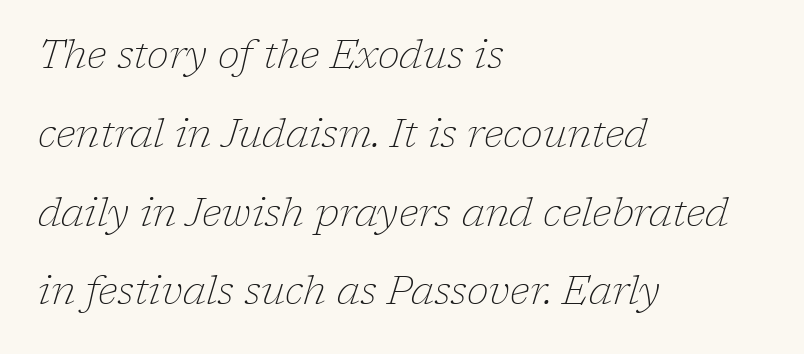
Here the designer chose a conventional face with non-uniform glyph widths. Descender tails drop into unmarked territory. Stem width sits at or under what a default text font uses. The passage is arranged the way most books set body copy — flush left. Default kerning and tracking; the words read as compact shapes. The passage shown leans; its letterforms are oblique.
